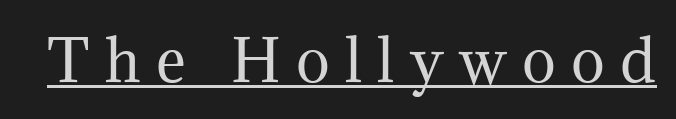
The image shows 57 px regular-weight serif type, upright; set unusually wide letter spacing (+0.27 em), underlined; medium stroke contrast and a medium x-height.
